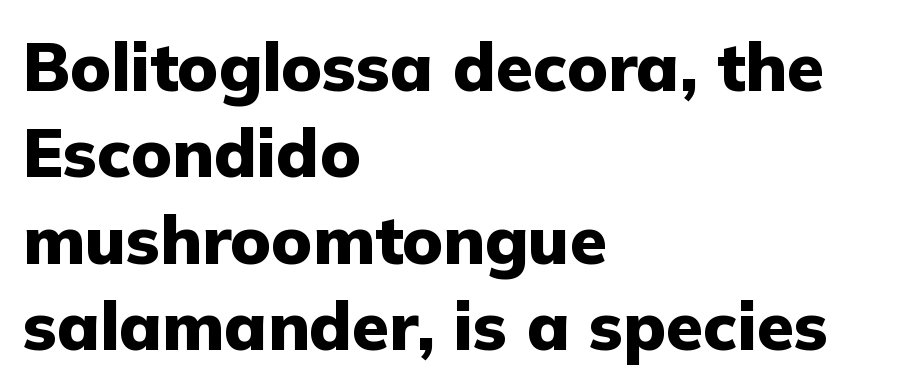
Honestly, the letter spacing is just normal — you wouldn't notice it. Notice how the stems are strictly vertical — no italics here. Plain, unruled lines of type. This block has exactly the height ordinary leading produces. Proportional: the letters do not fall into vertical columns.
